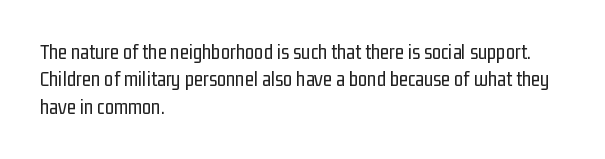
The image shows 21 px text type, upright; set left-aligned, normal line spacing (1.3x), normal letter spacing, not underlined.
